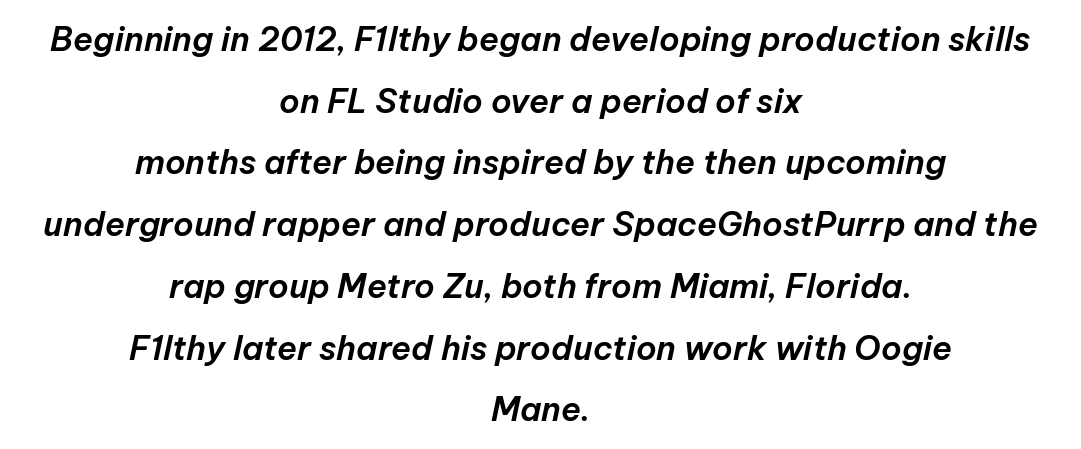
{"italic": "yes", "lean": "right", "slant_degrees": 12, "width": "normal", "stroke_contrast": "low", "x_height": "medium", "monospaced": "no", "underline": "no", "align": "center", "line_spacing_ratio": 1.87, "letter_spacing": "normal", "letter_spacing_em": 0.0, "glyph_px": 33}
